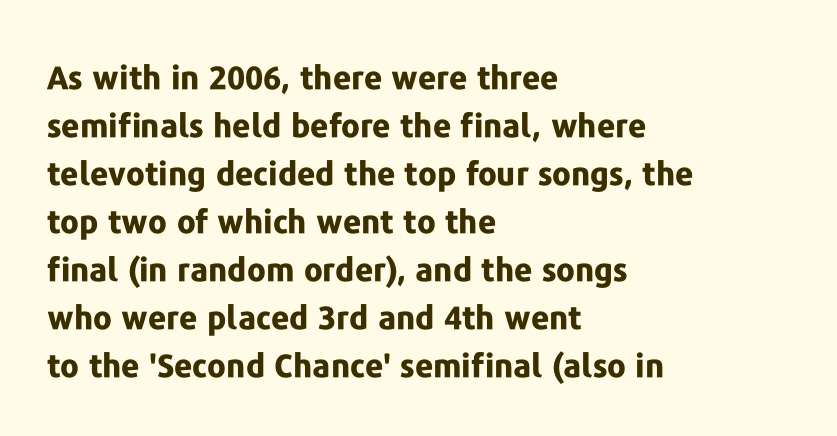
{"serif": "no", "italic": "no", "bold": "yes", "weight": "bold", "width": "normal", "stroke_contrast": "low", "x_height": "medium", "monospaced": "no", "underline": "no", "align": "left", "line_spacing": "normal", "line_spacing_ratio": 1.5, "letter_spacing": "normal", "letter_spacing_em": 0.0, "glyph_px": 32}
